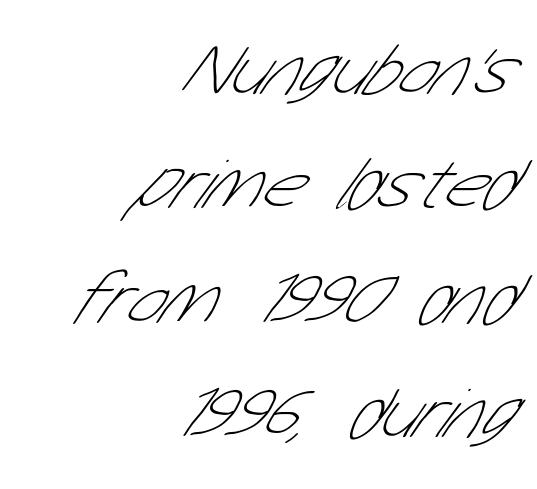
Horizontally, the lines are justified to the trailing edge only. Unlike a traditional serif, this face leaves its strokes unadorned. One glance says typical: line gaps are just what's usual. Beneath every word, the page is bare. Weight: in the light-to-regular range. Each letter keeps its own natural width here, so spacing adapts to shape.
